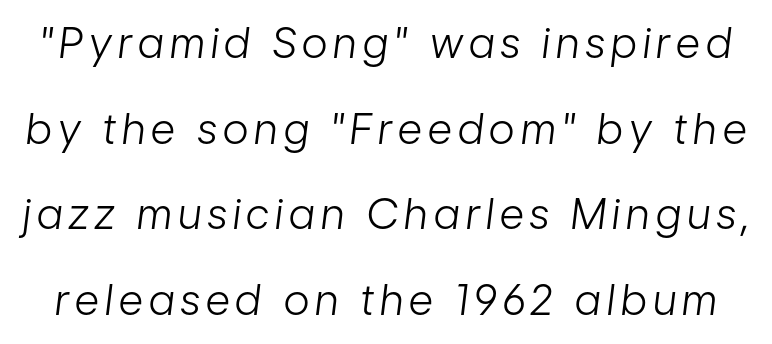
{"italic": "yes", "lean": "right", "slant_degrees": 7, "bold": "no", "weight": "light", "width": "condensed", "stroke_contrast": "low", "x_height": "medium", "monospaced": "no", "underline": "no", "line_spacing": "loose", "line_spacing_ratio": 2.04, "glyph_px": 42}
